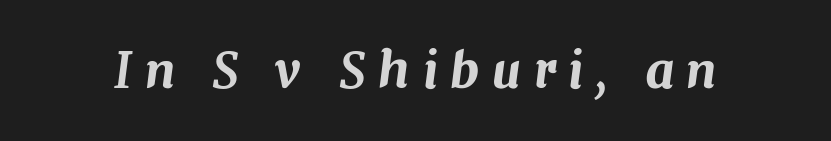
Any mark beneath the type? The region is blank. Someone cranked the tracking dial way up on this one. If you drew a line through each stem, it would be angled. Think of a printed novel: that variable character pitch is what you see here.
